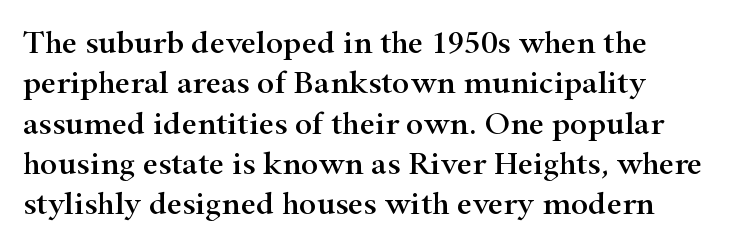
The image shows 33 px wide serif type, upright; set line spacing 1.22x, normal letter spacing, not underlined; high stroke contrast and a small x-height.
